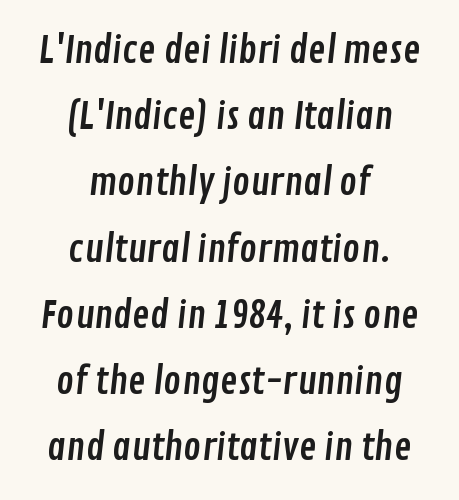
Q: Is the typeface a serif or a sans-serif typeface? A: Sans-serif.
Q: Is the text underlined? A: No.
Q: How is the paragraph aligned? A: Centered.
Q: Is the spacing between letters normal or unusually wide? A: Normal.
Q: Width (condensed, normal, or wide)? A: Condensed.
Q: Stroke contrast? A: Low.
Q: x-height? A: Medium.
Q: Monospaced? A: No.
